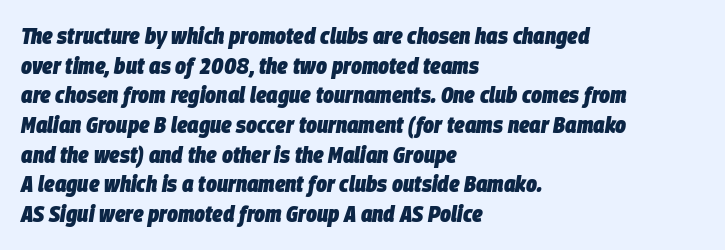
{"italic": "yes", "lean": "right", "slant_degrees": 9, "bold": "yes", "underline": "no", "align": "left", "line_spacing": "normal", "line_spacing_ratio": 1.29, "letter_spacing": "normal", "letter_spacing_em": 0.0, "glyph_px": 23}
